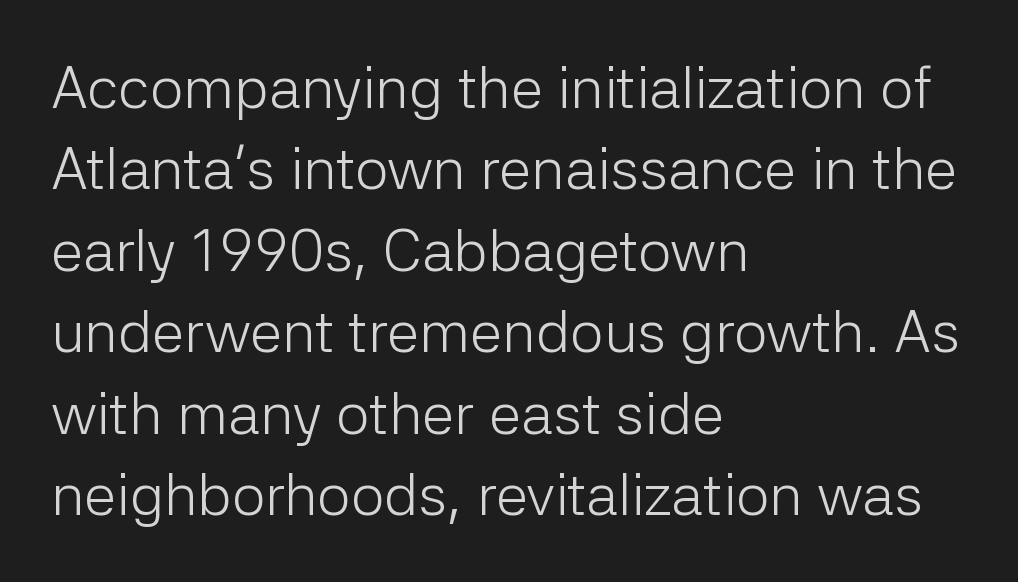
Q: Is the text bold? A: No.
Q: Is the text italic (slanted)? A: No, it is upright.
Q: Is the typeface a serif or a sans-serif typeface? A: Sans-serif.
Q: Is the text underlined? A: No.
Q: How is the paragraph aligned? A: Left-aligned.
Q: Is the spacing between letters normal or unusually wide? A: Normal.
Q: Is the spacing between lines tight, normal or loose? A: Normal.
Q: Width (condensed, normal, or wide)? A: Normal.
Q: Stroke contrast? A: Low.
Q: x-height? A: Medium.
Q: Monospaced? A: No.
